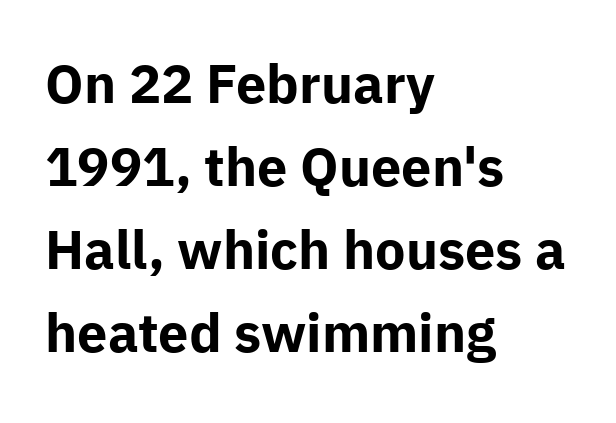
Q: Is the text bold? A: Yes.
Q: Is the text italic (slanted)? A: No, it is upright.
Q: Is the typeface a serif or a sans-serif typeface? A: Sans-serif.
Q: Is the text underlined? A: No.
Q: How is the paragraph aligned? A: Left-aligned.
Q: Is the spacing between letters normal or unusually wide? A: Normal.
Q: Is the spacing between lines tight, normal or loose? A: Normal.
Q: Width (condensed, normal, or wide)? A: Normal.
Q: Stroke contrast? A: Low.
Q: x-height? A: Medium.
Q: Monospaced? A: No.
